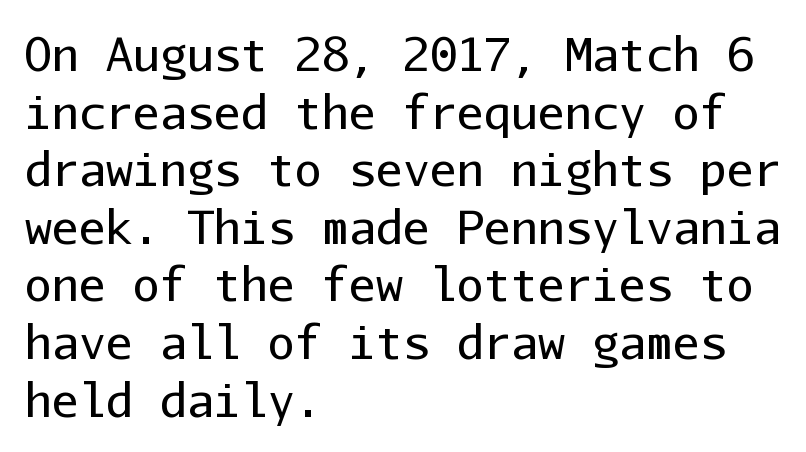
Q: Is the text bold? A: No.
Q: Is the text italic (slanted)? A: No, it is upright.
Q: Is the typeface a serif or a sans-serif typeface? A: Sans-serif.
Q: Is the text underlined? A: No.
Q: How is the paragraph aligned? A: Left-aligned.
Q: Is the spacing between letters normal or unusually wide? A: Normal.
Q: Is the spacing between lines tight, normal or loose? A: Normal.
Q: Width (condensed, normal, or wide)? A: Normal.
Q: Stroke contrast? A: Low.
Q: x-height? A: Medium.
Q: Monospaced? A: Yes.
